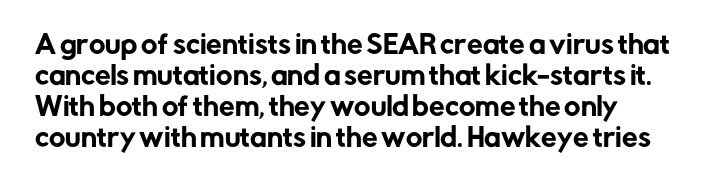
Is there any slant? The stems are plumb. Unmarked baselines from the first word to the last. Compared with typical body copy, the letter spacing here is the same.
